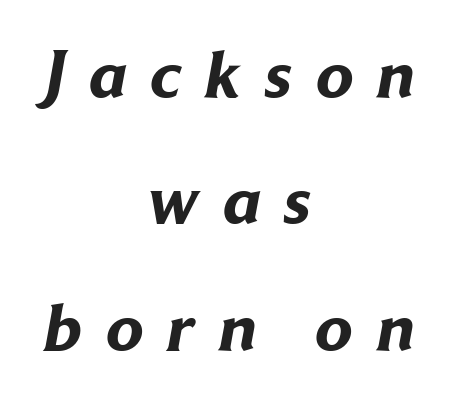
The image shows 68 px bold sans-serif type; set centered, line spacing 1.86x, unusually wide letter spacing (+0.35 em), not underlined; low stroke contrast and a medium x-height.
